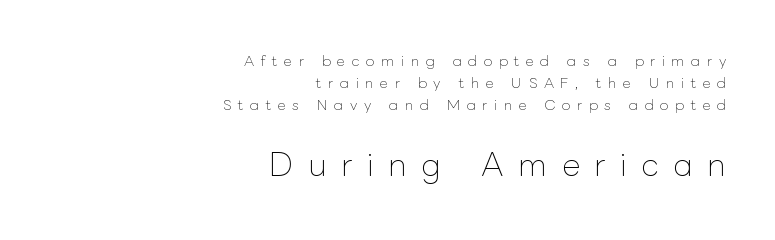
The image shows 31 px thin type, upright; set right-aligned, normal line spacing (1.57x), unusually wide letter spacing (+0.47 em), not underlined; the second (bottom) block is 2.21x larger; low stroke contrast and a medium x-height.
